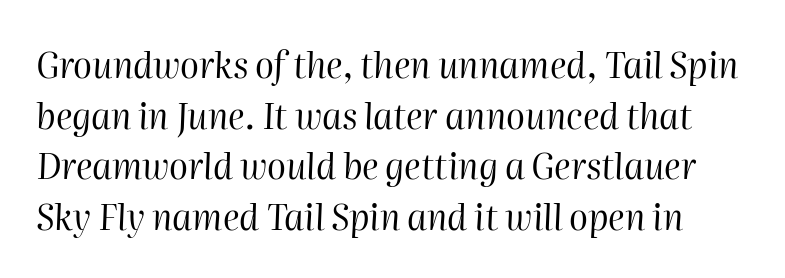
{"italic": "yes", "lean": "right", "slant_degrees": 2, "bold": "no", "weight": "regular", "width": "normal", "stroke_contrast": "high", "x_height": "medium", "monospaced": "no", "underline": "no", "line_spacing": "normal", "line_spacing_ratio": 1.45, "letter_spacing": "normal", "letter_spacing_em": 0.0, "glyph_px": 35}
